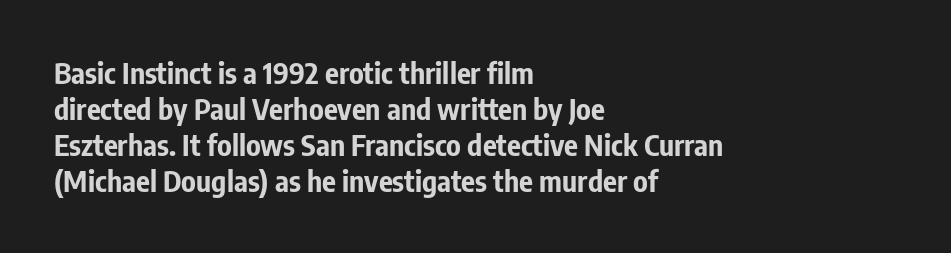
Q: Is the text bold? A: Yes.
Q: Is the text italic (slanted)? A: No, it is upright.
Q: Is the typeface a serif or a sans-serif typeface? A: Sans-serif.
Q: Is the text underlined? A: No.
Q: How is the paragraph aligned? A: Left-aligned.
Q: Is the spacing between letters normal or unusually wide? A: Normal.
Q: Width (condensed, normal, or wide)? A: Condensed.
Q: Stroke contrast? A: Low.
Q: x-height? A: Medium.
Q: Monospaced? A: No.
